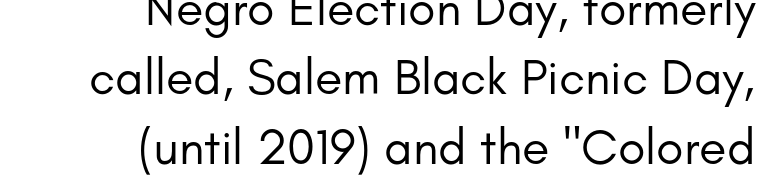
{"serif": "no", "italic": "no", "bold": "no", "weight": "regular", "width": "normal", "stroke_contrast": "low", "x_height": "small", "monospaced": "no", "underline": "no", "align": "right", "line_spacing": "normal", "line_spacing_ratio": 1.39, "letter_spacing": "normal", "letter_spacing_em": 0.0, "glyph_px": 50}
